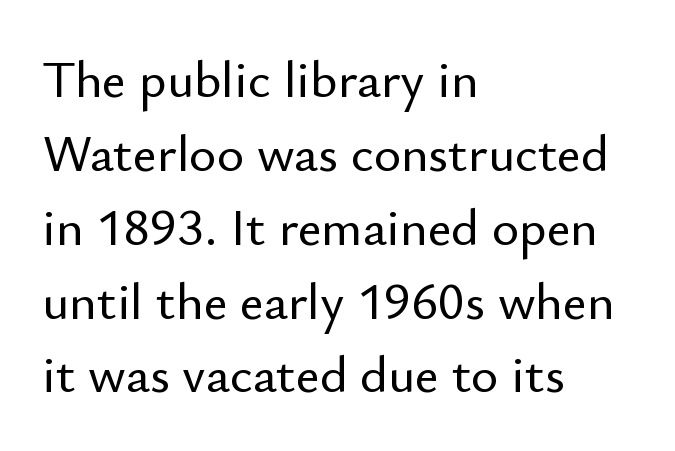
{"serif": "no", "italic": "no", "width": "normal", "stroke_contrast": "low", "x_height": "small", "monospaced": "no", "underline": "no", "align": "left", "line_spacing": "normal", "line_spacing_ratio": 1.42, "letter_spacing": "normal", "letter_spacing_em": 0.0, "glyph_px": 52}
